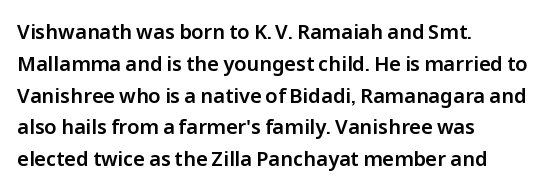
The letterforms sit shoulder to shoulder at normal distance. Ordinary non-slanted type is in use. All the whitespace from short lines collects on the right. The space between consecutive lines is moderate. The area under the type is left untouched.
